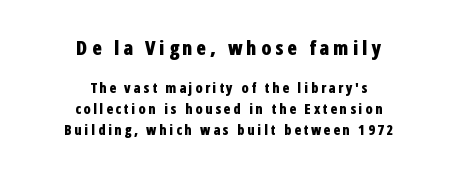
{"italic": "no", "bold": "yes", "underline": "no", "align": "center", "line_spacing": "normal", "line_spacing_ratio": 1.47, "larger_block": "first", "size_ratio": 1.43, "glyph_px": 20}
